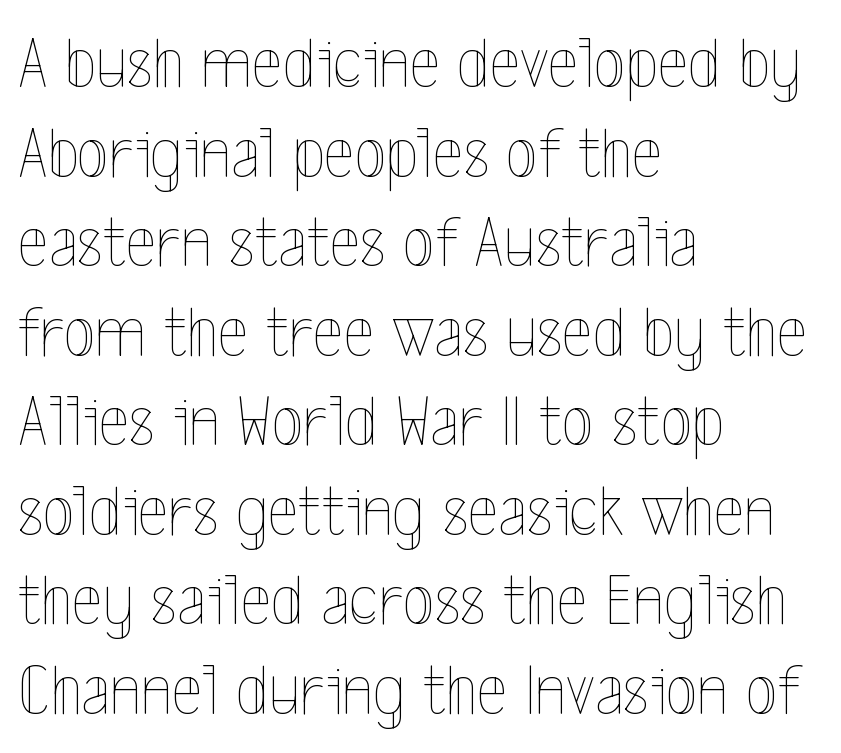
The image shows 74 px thin, condensed type, upright; set left-aligned, line spacing 1.21x, normal letter spacing, not underlined; a medium x-height.
